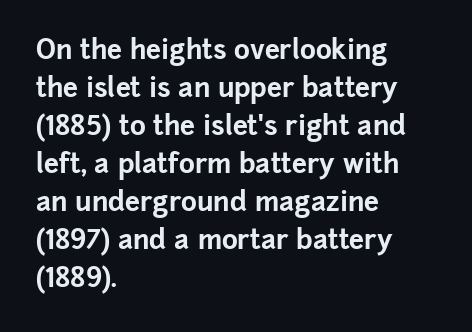
Nothing unusual about the tracking: characters are spaced as the font intends. Glance below the letters and you will spot only blank space. Designer's note — italics off, roman on. Alignment: flush left.
